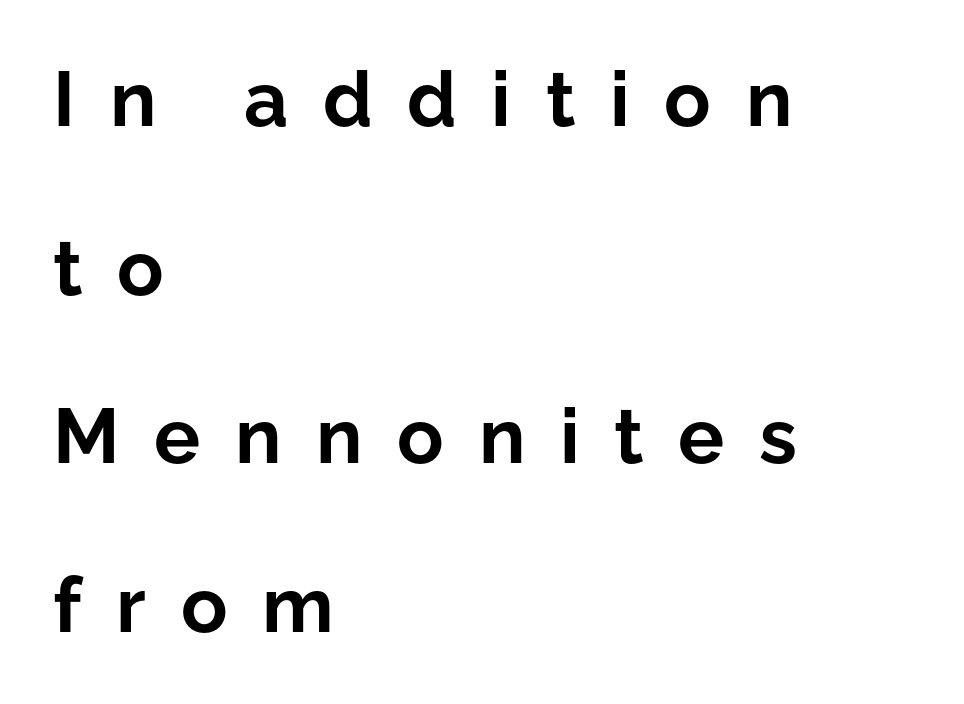
The image shows 77 px bold sans-serif type, upright; set left-aligned, loose line spacing (2.19x), unusually wide letter spacing (+0.45 em), not underlined; low stroke contrast and a medium x-height.
